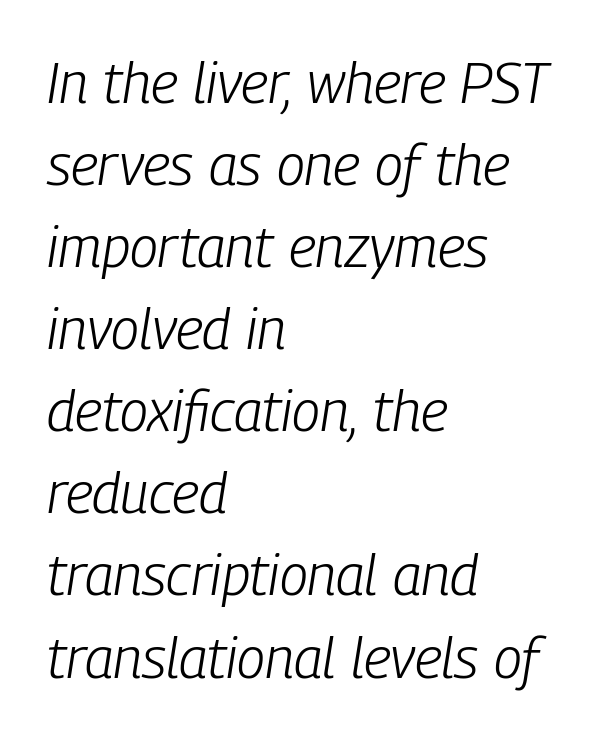
Characters are canted at an angle relative to the baseline's perpendicular. The zone under the glyphs is completely vacant. Nothing heavy about these letters — not bold at all. In terms of letterspacing, this is plain default setting.
